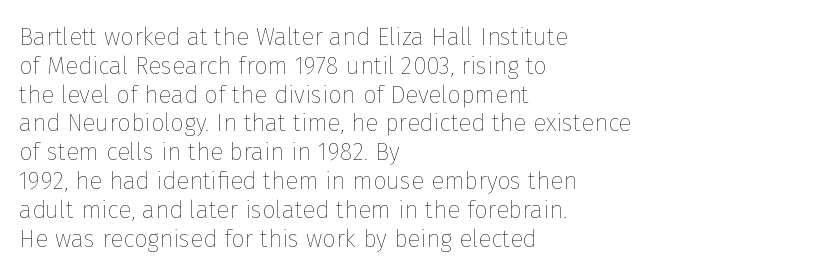
{"italic": "no", "bold": "no", "underline": "no", "align": "left", "line_spacing_ratio": 1.2, "letter_spacing": "normal", "letter_spacing_em": 0.0, "glyph_px": 24}
